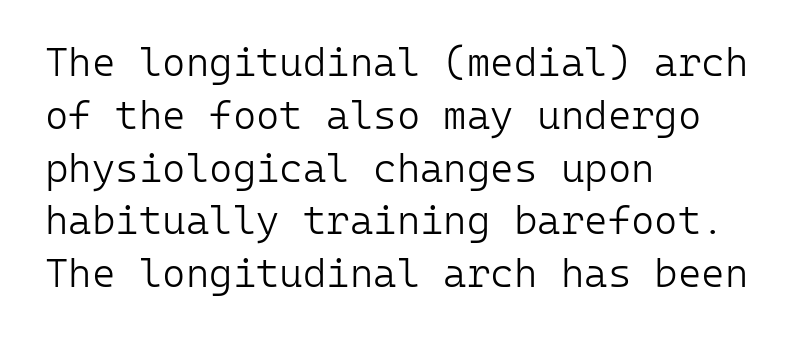
The image shows 40 px light sans-serif type, upright, monospaced; set left-aligned, normal line spacing (1.32x), normal letter spacing, not underlined; low stroke contrast and a medium x-height.
